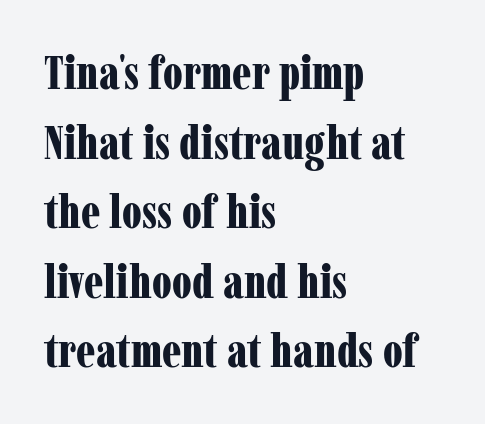
Note the varied advance widths — an 'i' is clearly narrower than an 'm'. The rendering uses a bold face; every stroke is thick and dark. The passage is arranged the way most books set body copy — flush left. Letters rest on an invisible, unmarked baseline. Does the type have serifs? Yes, each stem ends in a small foot.
